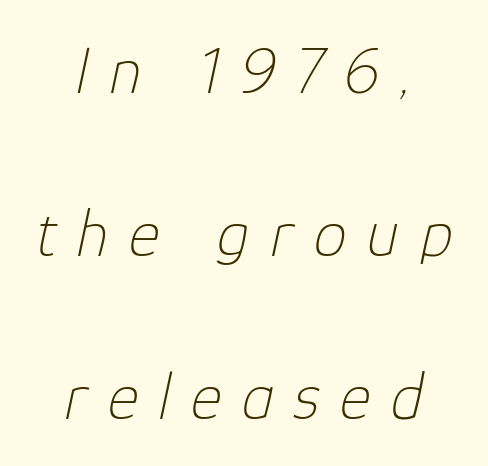
Compared with typical body copy, the letter spacing here is much looser. The letterforms sit at book weight or below. Is the type slanted? Yes — the strokes lean at a clear angle. Centered paragraph, ragged on both sides. Any mark beneath the type? The region is blank.
